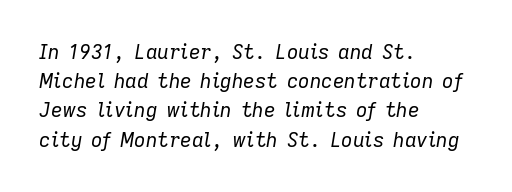
A light-to-regular cut is what we see here. One glance says typical: line gaps are just what's usual. Any mark beneath the type? The region is blank. A student would call this left alignment; a typographer would say flush left, rag right.
